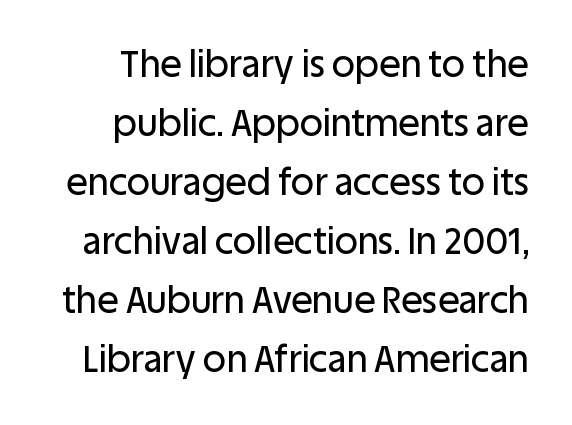
Notice how descenders clear the ascenders below comfortably — that's standard leading. Posture: upright roman. A clean baseline with only descenders dipping below it. How are the letters spaced? Ordinarily, with no added tracking. Letterform terminals end flat and unadorned throughout the passage. Looks like regular typesetting: each glyph gets only the width it needs.
